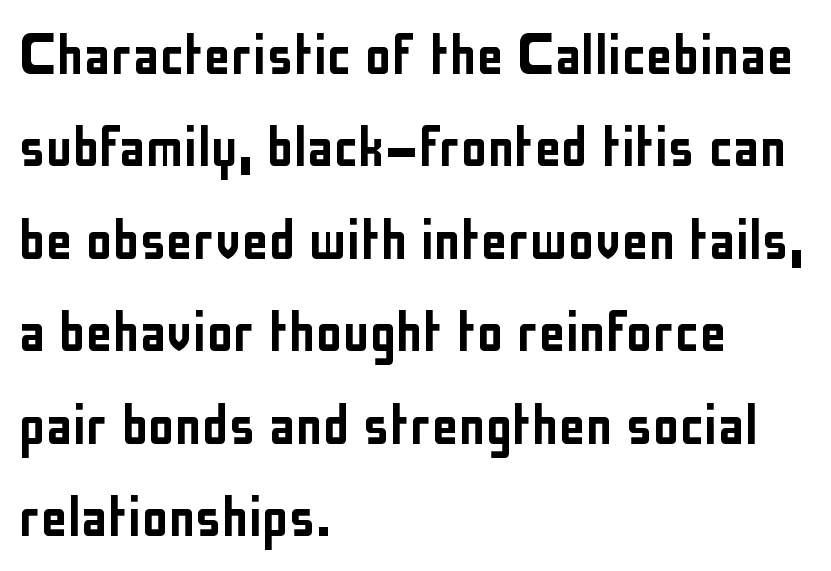
Q: Is the text italic (slanted)? A: No, it is upright.
Q: Is the typeface a serif or a sans-serif typeface? A: Sans-serif.
Q: Is the text underlined? A: No.
Q: How is the paragraph aligned? A: Left-aligned.
Q: Is the spacing between letters normal or unusually wide? A: Normal.
Q: Is the spacing between lines tight, normal or loose? A: Normal.
Q: Width (condensed, normal, or wide)? A: Condensed.
Q: Stroke contrast? A: Low.
Q: x-height? A: Medium.
Q: Monospaced? A: No.
